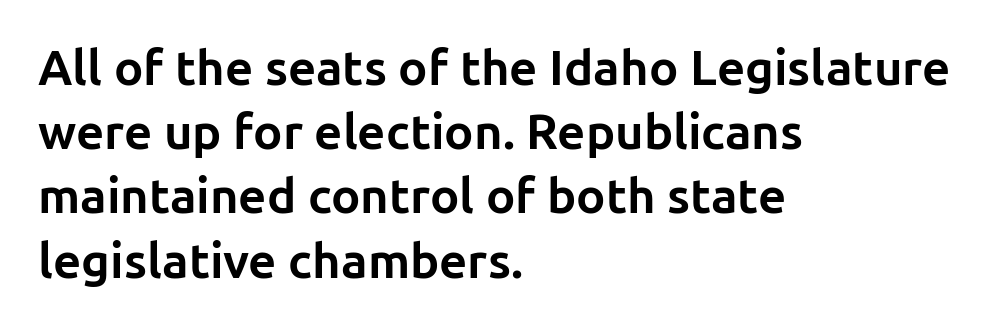
Q: Is the text bold? A: Yes.
Q: Is the text italic (slanted)? A: No, it is upright.
Q: Is the typeface a serif or a sans-serif typeface? A: Sans-serif.
Q: Is the text underlined? A: No.
Q: How is the paragraph aligned? A: Left-aligned.
Q: Is the spacing between letters normal or unusually wide? A: Normal.
Q: Is the spacing between lines tight, normal or loose? A: Normal.
Q: Width (condensed, normal, or wide)? A: Normal.
Q: Stroke contrast? A: Low.
Q: x-height? A: Medium.
Q: Monospaced? A: No.
